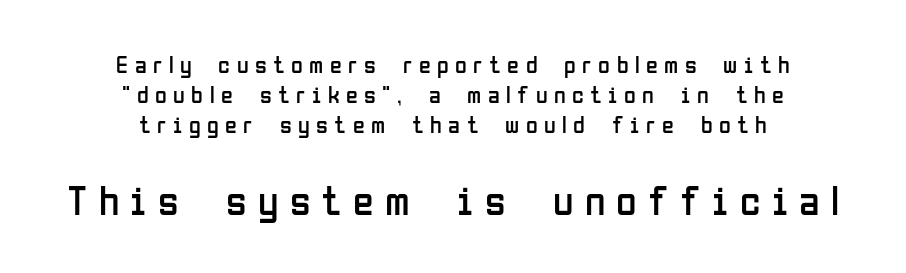
{"serif": "no", "italic": "no", "bold": "no", "weight": "regular", "width": "condensed", "stroke_contrast": "low", "x_height": "medium", "monospaced": "no", "underline": "no", "align": "center", "line_spacing": "normal", "line_spacing_ratio": 1.25, "letter_spacing": "wide", "letter_spacing_em": 0.27, "larger_block": "second", "size_ratio": 1.75, "glyph_px": 42}
